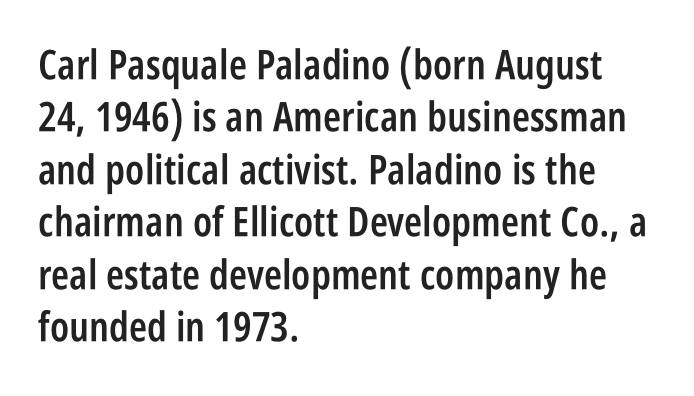
Q: Is the text bold? A: Semi-bold.
Q: Is the text italic (slanted)? A: No, it is upright.
Q: Is the typeface a serif or a sans-serif typeface? A: Sans-serif.
Q: Is the text underlined? A: No.
Q: How is the paragraph aligned? A: Left-aligned.
Q: Is the spacing between letters normal or unusually wide? A: Normal.
Q: Is the spacing between lines tight, normal or loose? A: Normal.
Q: Width (condensed, normal, or wide)? A: Condensed.
Q: Stroke contrast? A: Low.
Q: x-height? A: Large.
Q: Monospaced? A: No.
